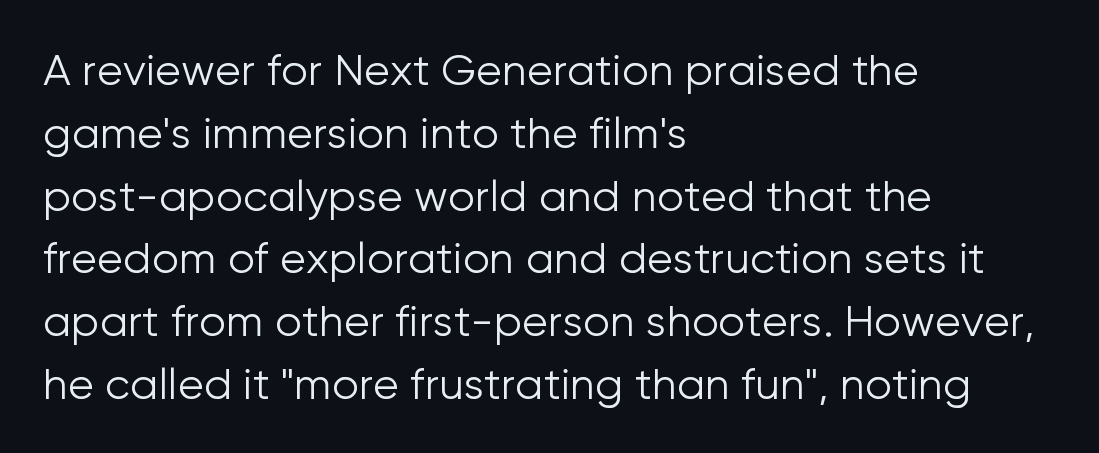
The image shows 43 px light sans-serif type, upright; set left-aligned, normal line spacing (1.46x), normal letter spacing, not underlined; low stroke contrast and a medium x-height.
